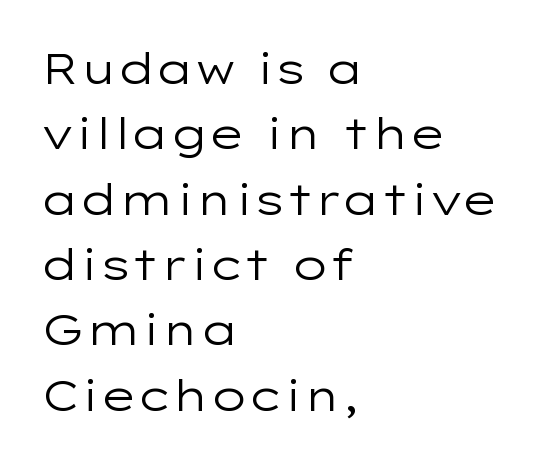
Stem width sits at or under what a default text font uses. The string is rendered with underlining switched off. The rendering shows plain stroke endings on the letterforms — a sans-serif design. The typesetter chose a ragged-right arrangement here. One glance says typical: line gaps are just what's usual.
